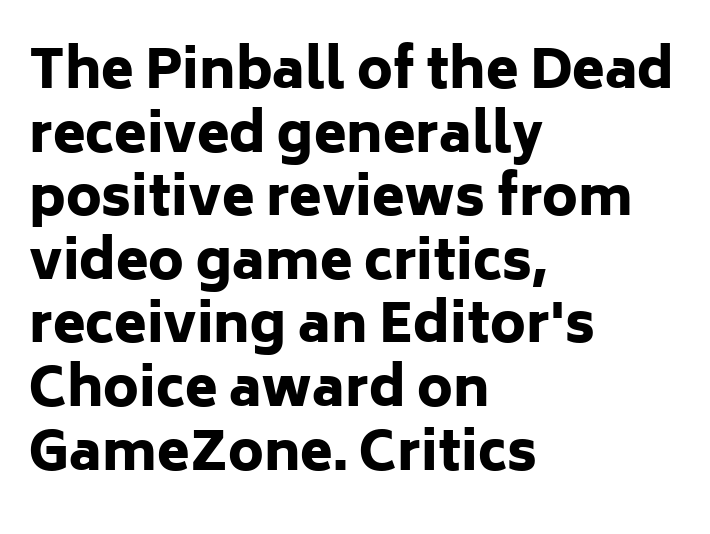
Q: Is the text bold? A: Yes.
Q: Is the text italic (slanted)? A: No, it is upright.
Q: Is the typeface a serif or a sans-serif typeface? A: Sans-serif.
Q: Is the text underlined? A: No.
Q: How is the paragraph aligned? A: Left-aligned.
Q: Is the spacing between letters normal or unusually wide? A: Normal.
Q: Width (condensed, normal, or wide)? A: Normal.
Q: Stroke contrast? A: Low.
Q: x-height? A: Medium.
Q: Monospaced? A: No.
